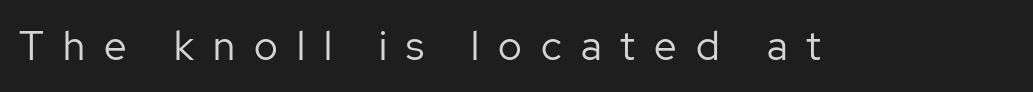
Descender tails drop into unmarked territory. Type style note: lacks serifs. The face used here is rendered with a markedly widened letterfit. Rendered with straight, roman letterforms.
